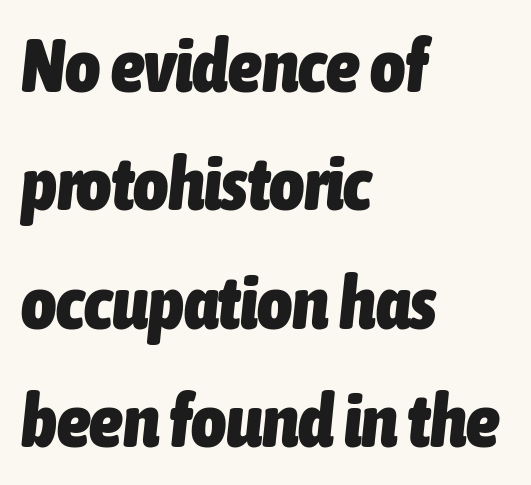
The image shows 75 px heavy, condensed type, italic (leaning right); set left-aligned, normal line spacing (1.58x), normal letter spacing, not underlined; low stroke contrast and a medium x-height.
